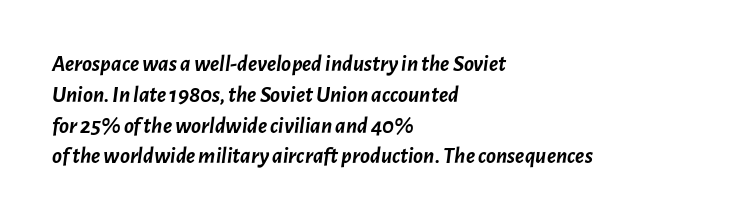
Q: Is the text bold? A: Yes.
Q: Is the text italic (slanted)? A: Yes, it leans right by about 7 degrees.
Q: Is the text underlined? A: No.
Q: How is the paragraph aligned? A: Left-aligned.
Q: Is the spacing between letters normal or unusually wide? A: Normal.
Q: Is the spacing between lines tight, normal or loose? A: Normal.
